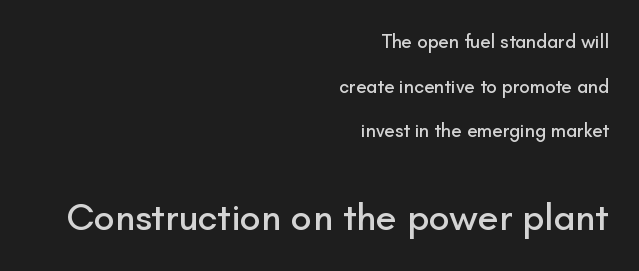
Underlining? Definitely not there. Caption: multi-line text, flush right, ragged left. Note: smaller setting up top, larger setting below. Here the designer chose a conventional face with non-uniform glyph widths.
